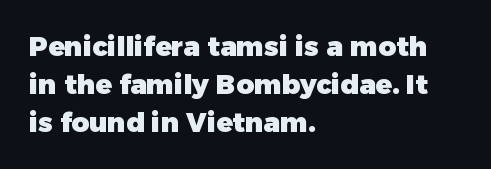
{"italic": "no", "bold": "yes", "underline": "no", "align": "left", "line_spacing": "normal", "line_spacing_ratio": 1.41, "letter_spacing": "normal", "letter_spacing_em": 0.0, "glyph_px": 27}
